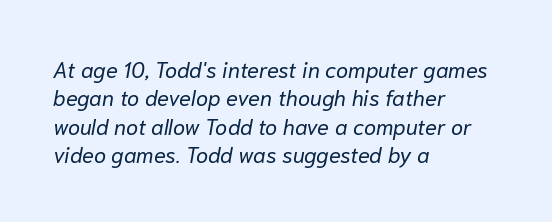
Q: Is the text bold? A: No.
Q: Is the text italic (slanted)? A: Yes, it leans right by about 10 degrees.
Q: Is the text underlined? A: No.
Q: How is the paragraph aligned? A: Left-aligned.
Q: Is the spacing between letters normal or unusually wide? A: Normal.
Q: Is the spacing between lines tight, normal or loose? A: Normal.
